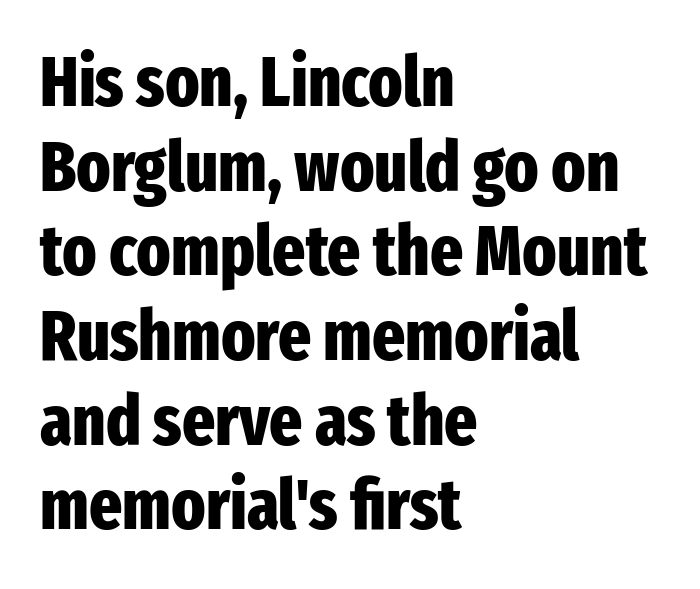
The image shows 70 px heavy, condensed sans-serif type, upright; set left-aligned, line spacing 1.21x, normal letter spacing, not underlined; low stroke contrast and a medium x-height.
